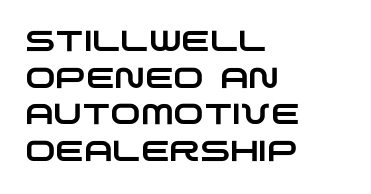
The image shows 29 px wide sans-serif type; set left-aligned, normal line spacing (1.26x), normal letter spacing, not underlined; low stroke contrast and a large x-height.
